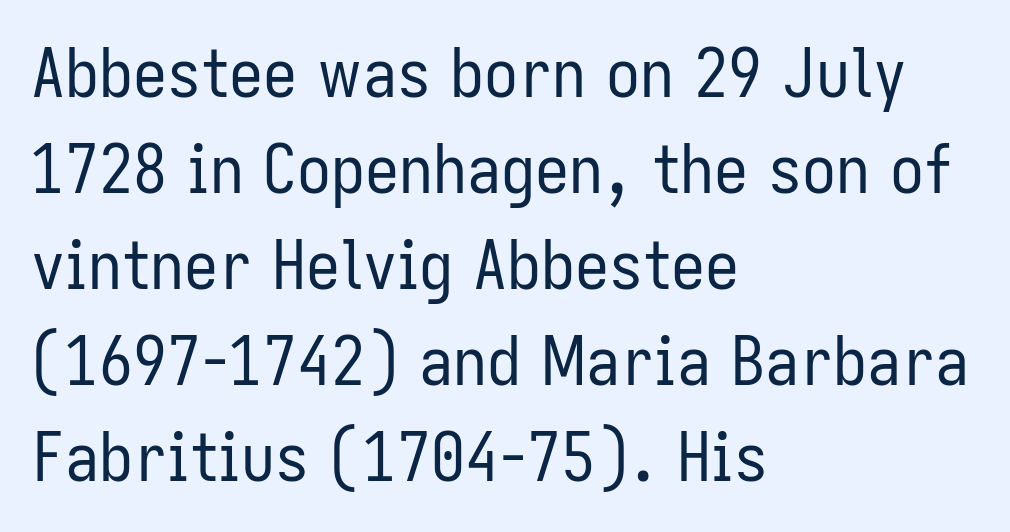
Does the lettering tilt? It doesn't — this is upright. Which margin do the lines hug? The left one — the right edge is uneven. Counters stay open thanks to moderate or lighter strokes. Examine the stroke ends and you'll find no serifs. Descender tails drop into unmarked territory. The line-height multiplier appears to be the usual default.
